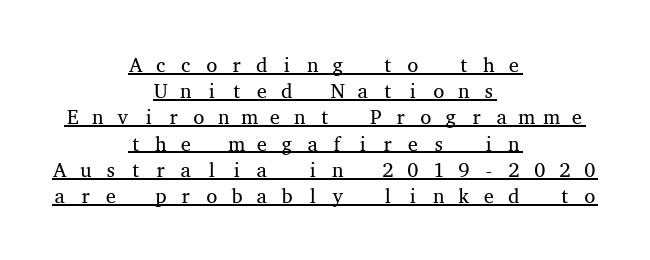
These characters rest on top of a visible drawn line. The compositor balanced each line on the midline. Regular leading. Every stem runs plumb, perpendicular to the baseline. Spacing between characters has been opened up far beyond the box default. Each stroke keeps to a modest, everyday thickness or less.
